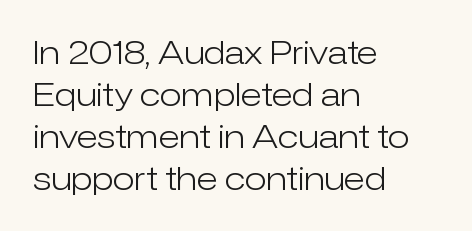
The image shows 32 px light sans-serif type, upright; set left-aligned, normal line spacing (1.31x), normal letter spacing, not underlined; low stroke contrast and a medium x-height.
